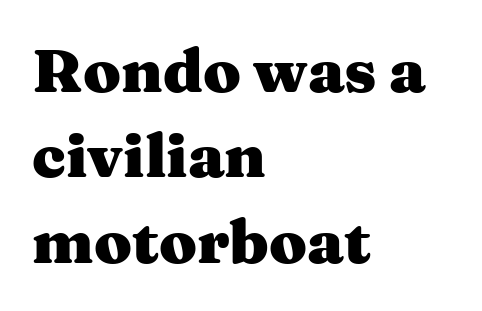
The image shows 61 px heavy, wide serif type, upright; set left-aligned, normal line spacing (1.4x), normal letter spacing, not underlined; medium stroke contrast and a medium x-height.
